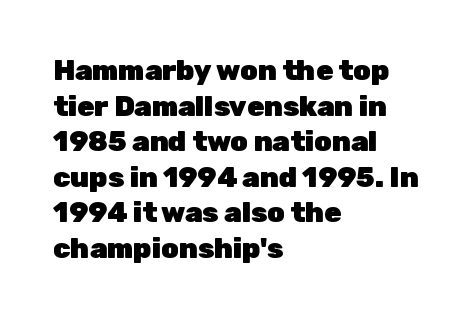
The image shows 28 px heavy sans-serif type, upright; set left-aligned, normal line spacing (1.27x), normal letter spacing, not underlined; low stroke contrast and a medium x-height.
